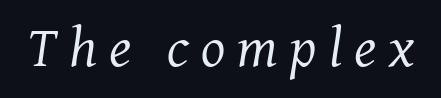
The image shows 57 px regular-weight serif type, italic (leaning right); set unusually wide letter spacing (+0.21 em), not underlined; medium stroke contrast and a medium x-height.
